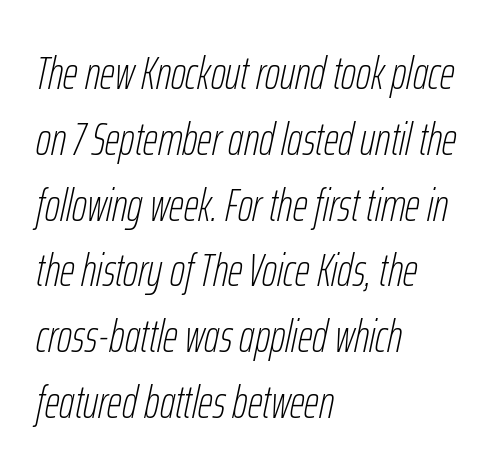
The typeface has the unassuming heft of standard copy or less. Glyph-to-glyph distance matches everyday printed text. Whoever set this chose a conventional vertical rhythm. The gap between lines stays unmarked. Looks like regular typesetting: each glyph gets only the width it needs. A typesetter would mark this as italic.
